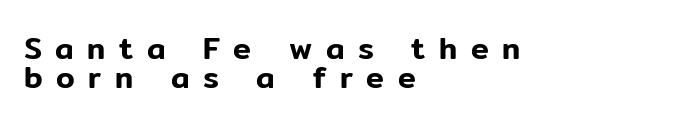
The rendering shows plain stroke endings on the letterforms — a sans-serif design. Is this a fixed-width face? No — the glyphs have proportional, varying widths. Between one letter and the next there's a generous, obvious gap. Words float on clear page, feet unadorned.
